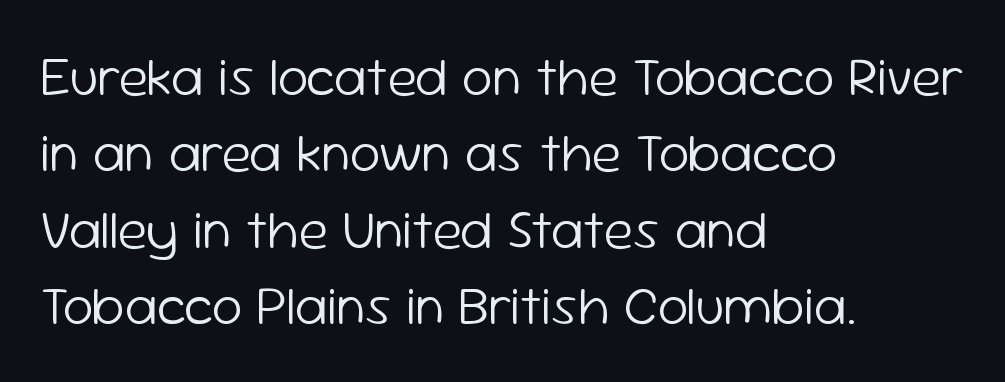
{"serif": "no", "italic": "no", "bold": "no", "weight": "light", "width": "normal", "stroke_contrast": "low", "x_height": "medium", "monospaced": "no", "underline": "no", "align": "left", "line_spacing": "normal", "line_spacing_ratio": 1.39, "letter_spacing": "normal", "letter_spacing_em": 0.0, "glyph_px": 55}
